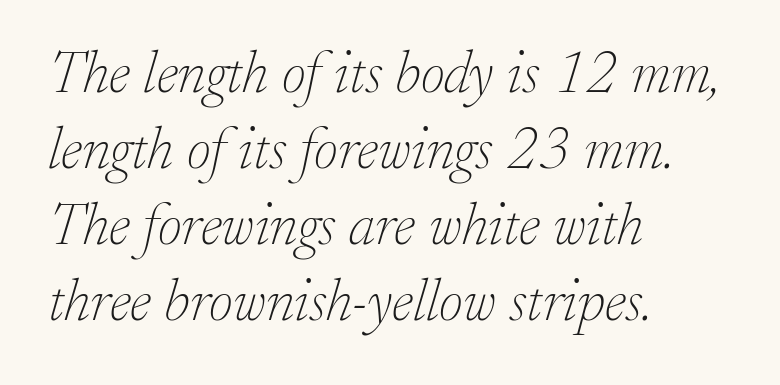
Q: Is the text bold? A: No.
Q: Is the text italic (slanted)? A: Yes, it leans right by about 17 degrees.
Q: Is the typeface a serif or a sans-serif typeface? A: Serif.
Q: Is the text underlined? A: No.
Q: How is the paragraph aligned? A: Left-aligned.
Q: Is the spacing between letters normal or unusually wide? A: Normal.
Q: Is the spacing between lines tight, normal or loose? A: Normal.
Q: Width (condensed, normal, or wide)? A: Normal.
Q: Stroke contrast? A: Low.
Q: x-height? A: Small.
Q: Monospaced? A: No.
